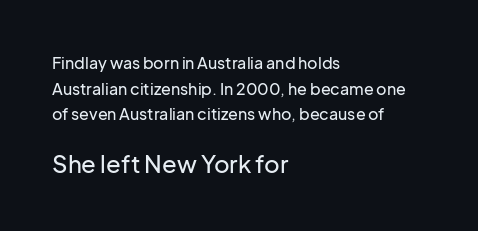
You get the small type first, then a jump to larger type. If you drew a line through each stem, it would be perfectly vertical. Line beginnings align vertically; line endings do not. This block has exactly the height ordinary leading produces. The letterforms sit shoulder to shoulder at normal distance.
